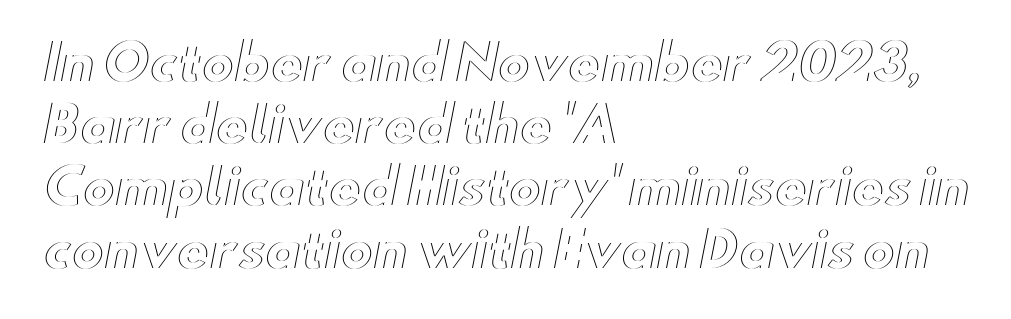
{"width": "wide", "x_height": "small", "monospaced": "no", "underline": "no", "align": "left", "line_spacing": "normal", "line_spacing_ratio": 1.27, "letter_spacing": "normal", "letter_spacing_em": 0.0, "glyph_px": 49}
